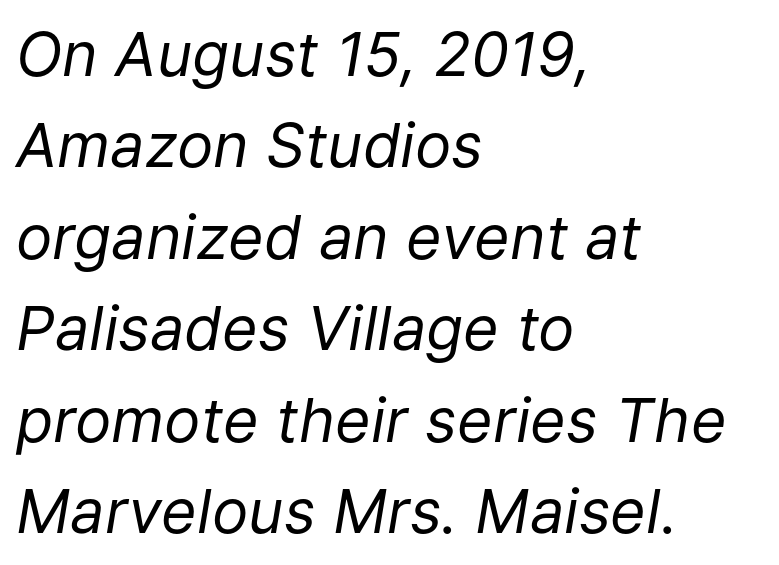
The image shows 61 px regular-weight type, italic (leaning right); set left-aligned, normal line spacing (1.5x), normal letter spacing, not underlined; low stroke contrast and a medium x-height.
